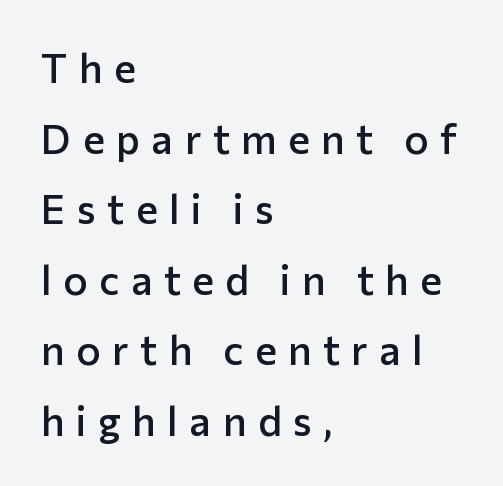
{"serif": "no", "italic": "no", "bold": "semi", "weight": "semibold", "width": "normal", "stroke_contrast": "low", "x_height": "medium", "monospaced": "no", "underline": "no", "align": "left", "line_spacing_ratio": 1.72, "letter_spacing": "wide", "letter_spacing_em": 0.28, "glyph_px": 41}
